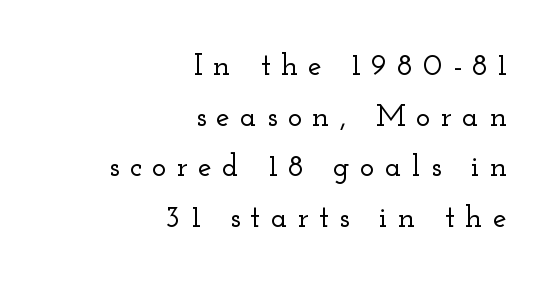
Q: Is the text italic (slanted)? A: No, it is upright.
Q: Is the typeface a serif or a sans-serif typeface? A: Serif.
Q: Is the text underlined? A: No.
Q: How is the paragraph aligned? A: Right-aligned.
Q: Is the spacing between letters normal or unusually wide? A: Unusually wide.
Q: Is the spacing between lines tight, normal or loose? A: Normal.
Q: Width (condensed, normal, or wide)? A: Wide.
Q: Stroke contrast? A: Low.
Q: x-height? A: Small.
Q: Monospaced? A: No.
